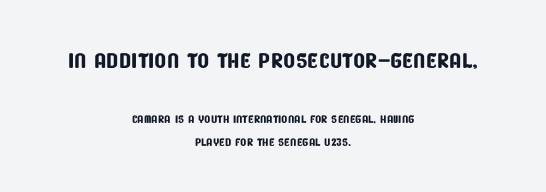
Letter spacing: default. How would I describe the line gaps? Plain and ordinary. Looks like regular typesetting: each glyph gets only the width it needs. Beneath every word, the page is bare. Size hierarchy here favors the leading block over the trailing one.
